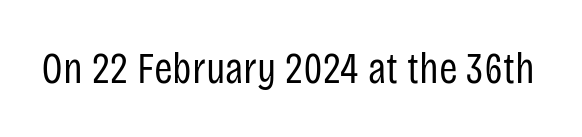
This is not heavy type; no bold has been used. You can tell it's not italic because the verticals are truly vertical. A typesetter would label this face a sans. Is this a fixed-width face? No — the glyphs have proportional, varying widths. Standard letterfit; no display-style spreading of the glyphs. Anything drawn beneath the words? Only blank space.
